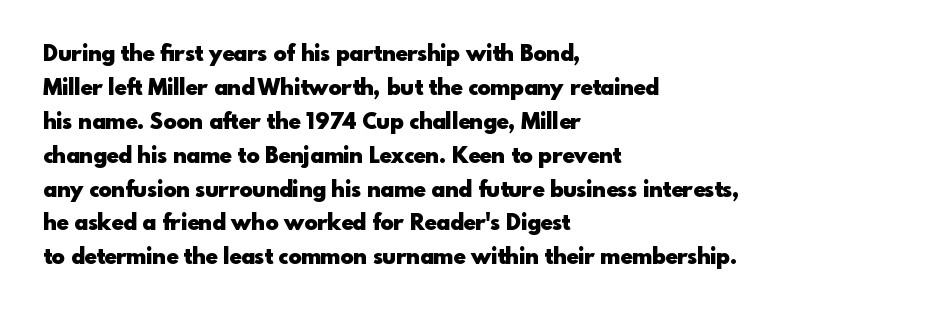
{"italic": "no", "bold": "yes", "underline": "no", "align": "left", "line_spacing": "normal", "line_spacing_ratio": 1.54, "letter_spacing": "normal", "letter_spacing_em": 0.0, "glyph_px": 22}
